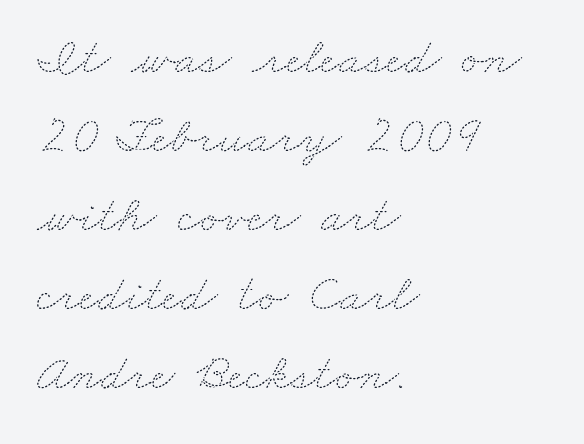
{"bold": "no", "weight": "thin", "width": "wide", "stroke_contrast": "medium", "x_height": "small", "monospaced": "no", "underline": "no", "align": "left", "line_spacing": "normal", "line_spacing_ratio": 1.52, "letter_spacing": "normal", "letter_spacing_em": 0.0, "glyph_px": 52}
